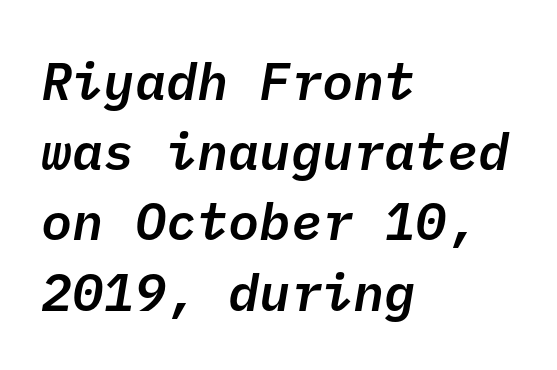
Casual observation: everything's shoved over to the left. The face used here is a semibold: visibly heavier than regular, lighter than bold. Bare-footed words on every line. Short note: letters normally spaced. What's the leading like? Ordinary, nothing unusual. Note: no serifs on the glyphs.
